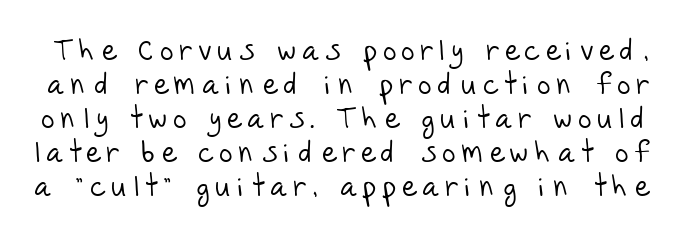
Q: Is the text bold? A: No.
Q: Is the typeface a serif or a sans-serif typeface? A: Sans-serif.
Q: Is the text underlined? A: No.
Q: Is the spacing between letters normal or unusually wide? A: Unusually wide.
Q: Width (condensed, normal, or wide)? A: Normal.
Q: Stroke contrast? A: Low.
Q: x-height? A: Large.
Q: Monospaced? A: No.
